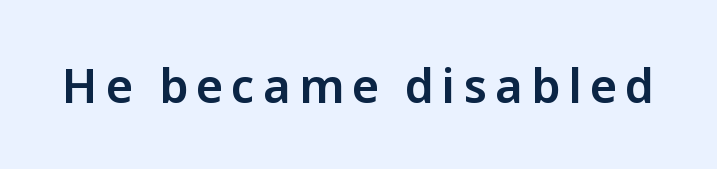
Q: Is the text italic (slanted)? A: No, it is upright.
Q: Is the typeface a serif or a sans-serif typeface? A: Sans-serif.
Q: Is the text underlined? A: No.
Q: Width (condensed, normal, or wide)? A: Normal.
Q: Stroke contrast? A: Low.
Q: x-height? A: Medium.
Q: Monospaced? A: No.
